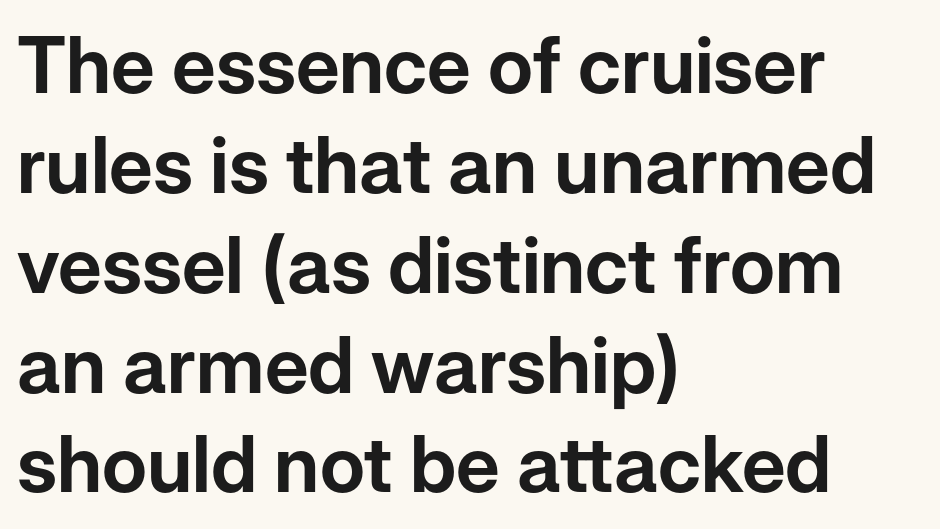
The image shows 78 px sans-serif type, upright; set left-aligned, normal line spacing (1.28x), normal letter spacing, not underlined; low stroke contrast and a medium x-height.
